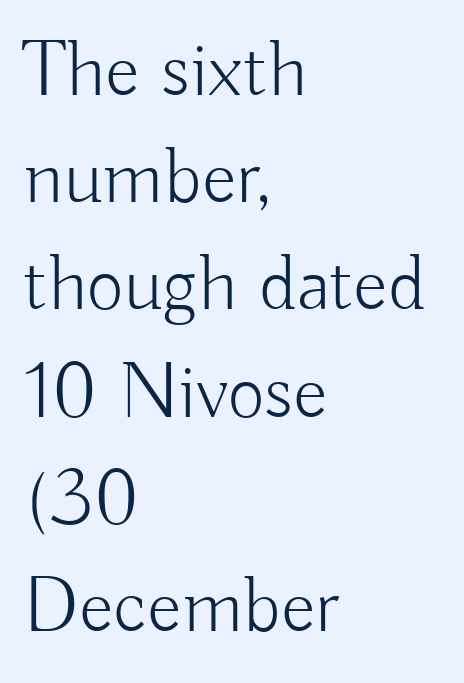
Look at the bottom of the vertical strokes: they stop flat, with no serifs. You could call the tracking neutral — neither tight nor loose. Vertical strokes here are truly vertical. A student would call this left alignment; a typographer would say flush left, rag right. Honestly, there is no underline to notice here at all.
